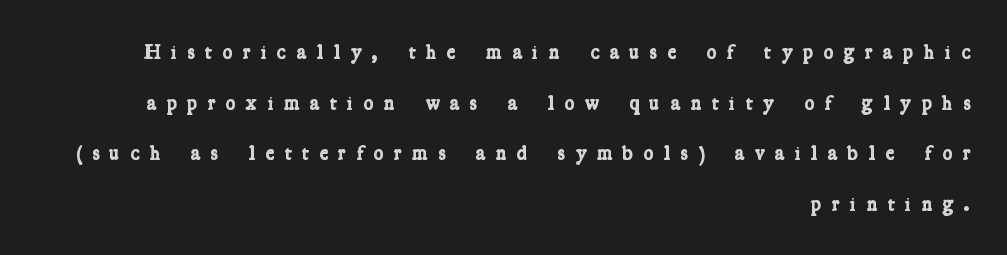
{"bold": "yes", "underline": "no", "align": "right", "line_spacing": "loose", "line_spacing_ratio": 2.41, "letter_spacing": "wide", "letter_spacing_em": 0.48, "glyph_px": 21}
